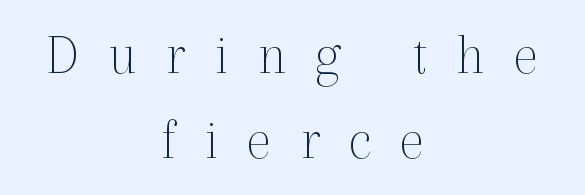
The image shows 58 px thin serif type, upright; set centered, normal line spacing (1.47x), unusually wide letter spacing (+0.5 em), not underlined; a medium x-height.
